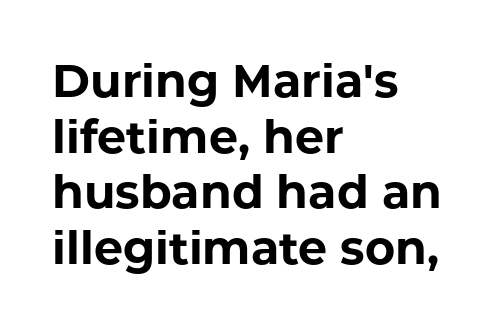
If you drew a ruler down the left edge, every line would touch it. Does the weight exceed regular? Yes, all the way to bold. The letters sit at their default tracking, neither squeezed nor spread. Looks like regular typesetting: each glyph gets only the width it needs.
